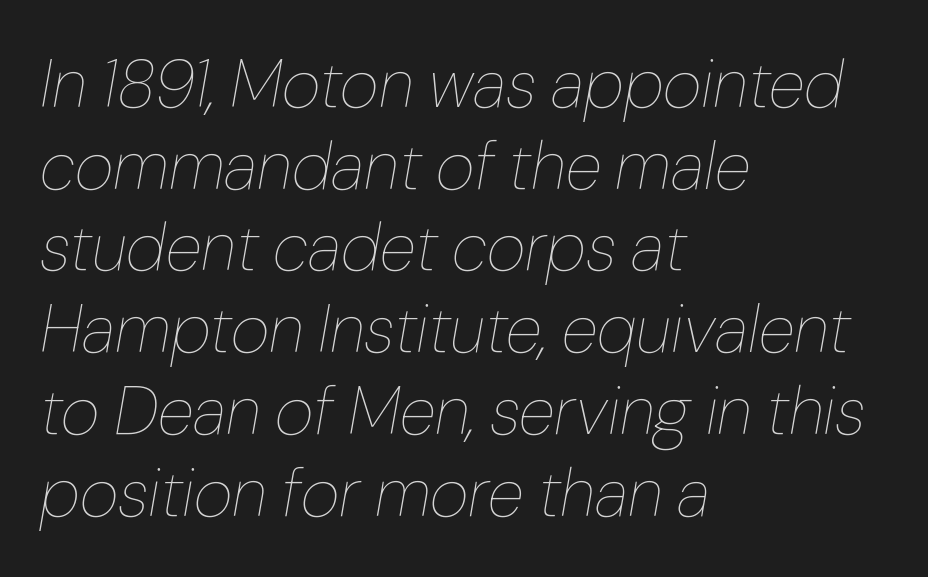
The image shows 67 px thin type, italic (leaning right); set left-aligned, line spacing 1.22x, normal letter spacing, not underlined; low stroke contrast and a medium x-height.
